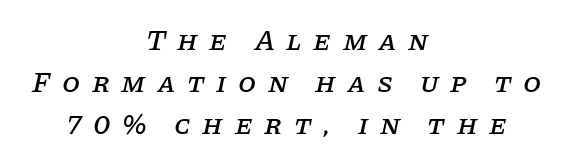
{"serif": "yes", "italic": "yes", "lean": "right", "slant_degrees": 11, "width": "normal", "stroke_contrast": "low", "x_height": "large", "monospaced": "no", "underline": "no", "align": "center", "line_spacing": "normal", "line_spacing_ratio": 1.45, "letter_spacing": "wide", "letter_spacing_em": 0.4, "glyph_px": 29}
